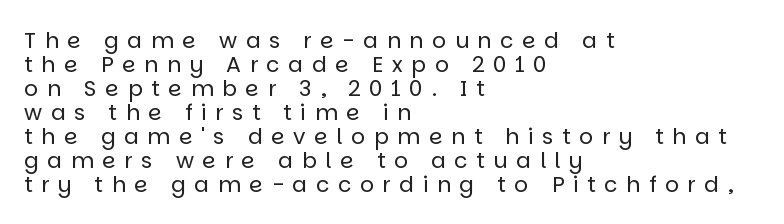
{"italic": "no", "bold": "no", "underline": "no", "align": "left", "line_spacing": "tight", "line_spacing_ratio": 1.09, "letter_spacing": "wide", "letter_spacing_em": 0.39, "glyph_px": 22}
